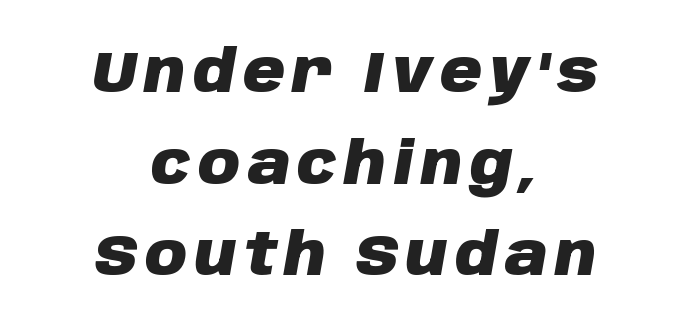
Q: Is the text bold? A: Yes.
Q: Is the text italic (slanted)? A: Yes, it leans right by about 10 degrees.
Q: Is the text underlined? A: No.
Q: How is the paragraph aligned? A: Centered.
Q: Is the spacing between lines tight, normal or loose? A: Normal.
Q: Width (condensed, normal, or wide)? A: Normal.
Q: Stroke contrast? A: Low.
Q: x-height? A: Large.
Q: Monospaced? A: No.
